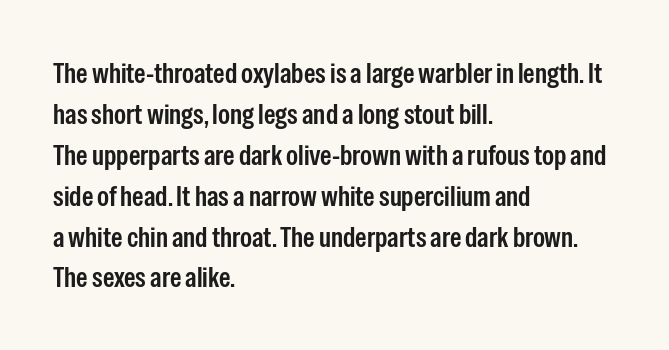
{"serif": "no", "italic": "no", "width": "condensed", "stroke_contrast": "low", "x_height": "medium", "monospaced": "no", "underline": "no", "align": "left", "line_spacing": "normal", "line_spacing_ratio": 1.41, "letter_spacing": "normal", "letter_spacing_em": 0.0, "glyph_px": 29}
